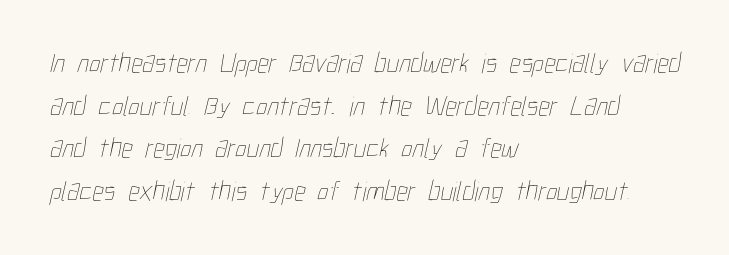
The image shows 28 px thin, condensed type; set left-aligned, normal line spacing (1.52x), normal letter spacing, not underlined; low stroke contrast and a medium x-height.
